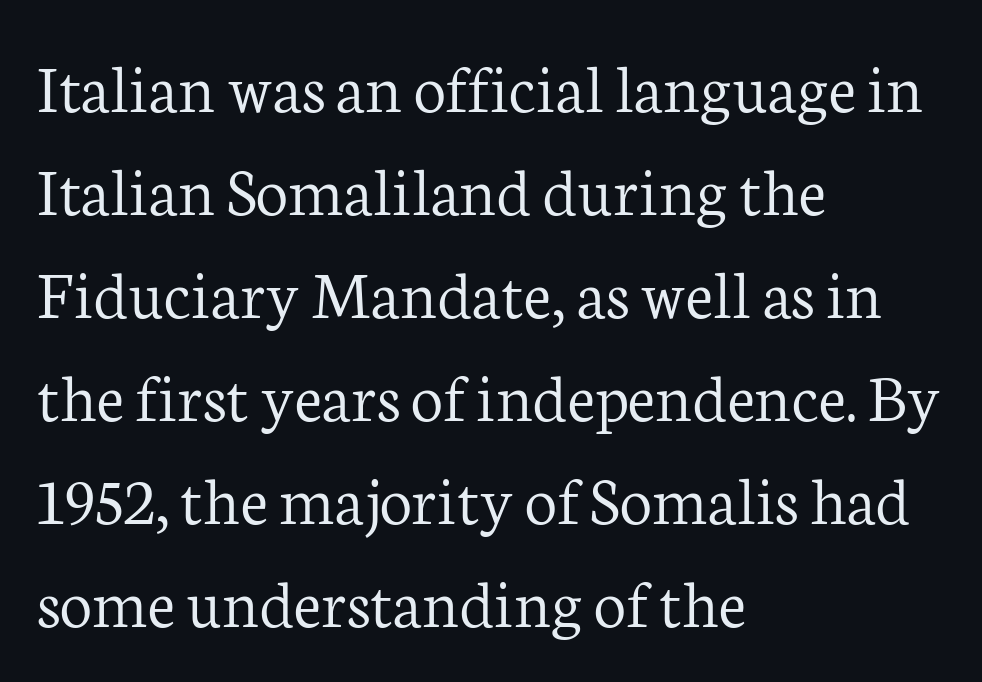
Q: Is the text bold? A: No.
Q: Is the text italic (slanted)? A: No, it is upright.
Q: Is the typeface a serif or a sans-serif typeface? A: Serif.
Q: Is the text underlined? A: No.
Q: How is the paragraph aligned? A: Left-aligned.
Q: Is the spacing between letters normal or unusually wide? A: Normal.
Q: Is the spacing between lines tight, normal or loose? A: Normal.
Q: Width (condensed, normal, or wide)? A: Normal.
Q: Stroke contrast? A: Low.
Q: x-height? A: Medium.
Q: Monospaced? A: No.
